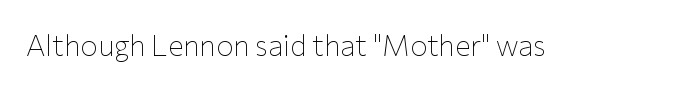
Letterform terminals end flat and unadorned throughout the passage. Standard letterfit; no display-style spreading of the glyphs. Looks like regular typesetting: each glyph gets only the width it needs. Stroke thickness stays within the range of a standard reading face or lighter. Letters rest on an invisible, unmarked baseline.
